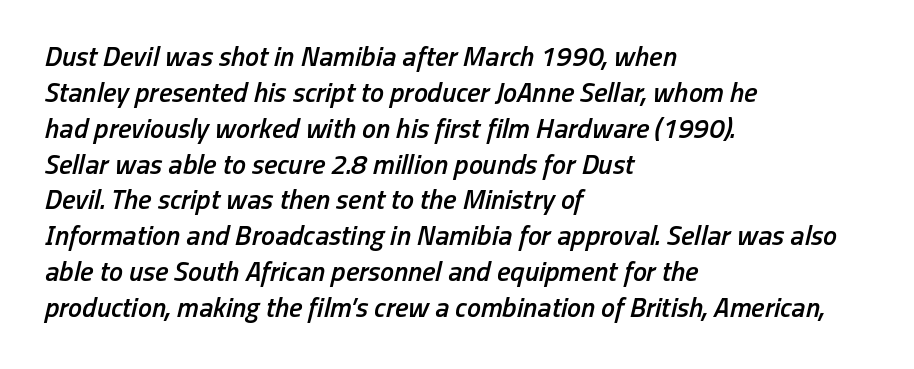
Q: Is the text bold? A: Semi-bold.
Q: Is the text italic (slanted)? A: Yes, it leans right by about 13 degrees.
Q: Is the text underlined? A: No.
Q: How is the paragraph aligned? A: Left-aligned.
Q: Is the spacing between letters normal or unusually wide? A: Normal.
Q: Is the spacing between lines tight, normal or loose? A: Normal.
Q: Width (condensed, normal, or wide)? A: Condensed.
Q: Stroke contrast? A: Low.
Q: x-height? A: Medium.
Q: Monospaced? A: No.
